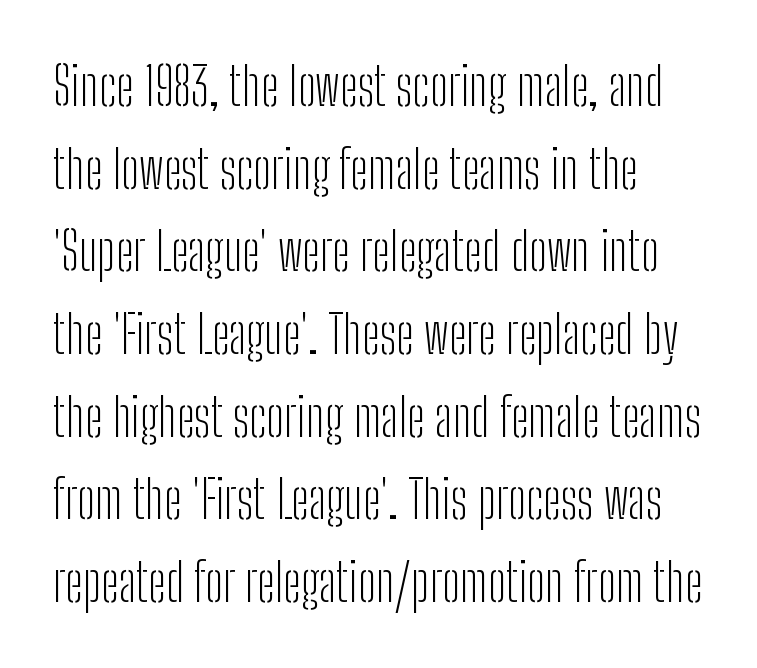
{"serif": "no", "italic": "no", "bold": "no", "weight": "light", "width": "condensed", "stroke_contrast": "low", "x_height": "medium", "monospaced": "no", "underline": "no", "align": "left", "line_spacing": "normal", "line_spacing_ratio": 1.56, "letter_spacing": "normal", "letter_spacing_em": 0.0, "glyph_px": 53}
